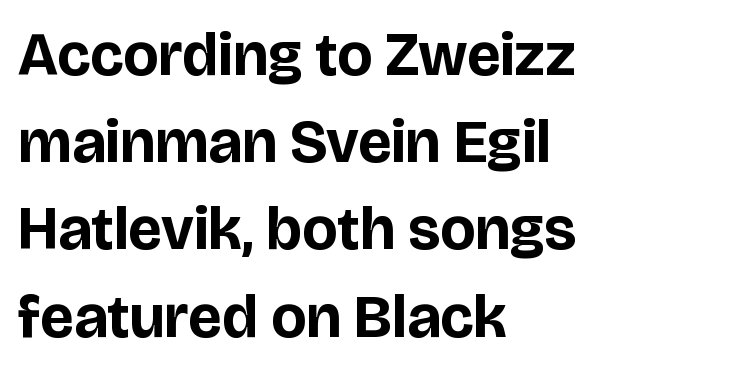
Q: Is the text bold? A: Yes.
Q: Is the text italic (slanted)? A: No, it is upright.
Q: Is the typeface a serif or a sans-serif typeface? A: Sans-serif.
Q: Is the text underlined? A: No.
Q: How is the paragraph aligned? A: Left-aligned.
Q: Is the spacing between letters normal or unusually wide? A: Normal.
Q: Is the spacing between lines tight, normal or loose? A: Normal.
Q: Width (condensed, normal, or wide)? A: Normal.
Q: Stroke contrast? A: Low.
Q: x-height? A: Large.
Q: Monospaced? A: No.
